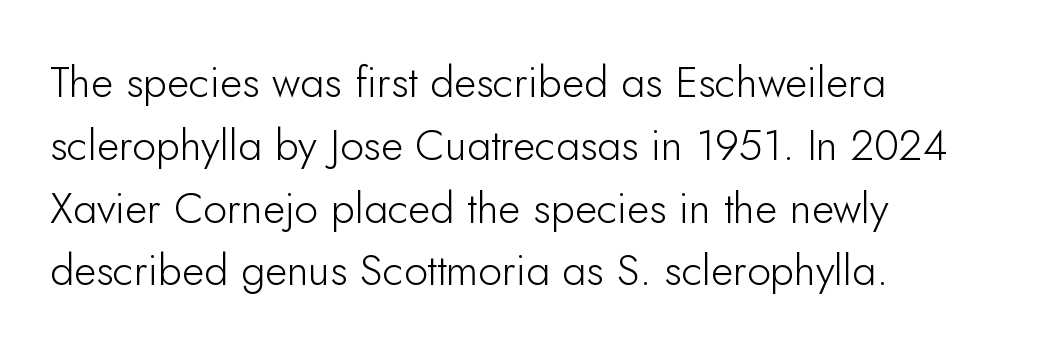
{"serif": "no", "italic": "no", "bold": "no", "weight": "light", "width": "normal", "stroke_contrast": "low", "x_height": "small", "monospaced": "no", "underline": "no", "align": "left", "line_spacing": "normal", "line_spacing_ratio": 1.46, "letter_spacing": "normal", "letter_spacing_em": 0.0, "glyph_px": 43}
